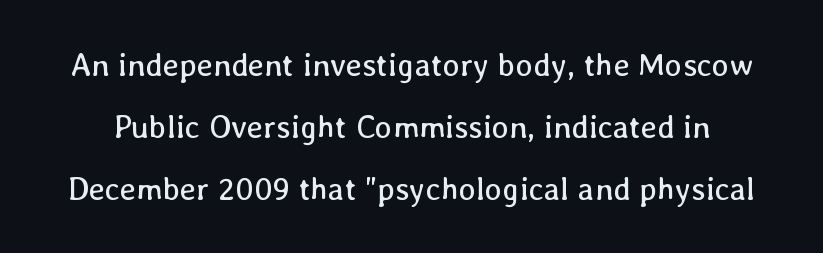
Q: Is the text bold? A: No.
Q: Is the text italic (slanted)? A: No, it is upright.
Q: Is the text underlined? A: No.
Q: Is the spacing between letters normal or unusually wide? A: Normal.
Q: Is the spacing between lines tight, normal or loose? A: Loose.
Q: Width (condensed, normal, or wide)? A: Normal.
Q: Stroke contrast? A: Low.
Q: x-height? A: Medium.
Q: Monospaced? A: No.
